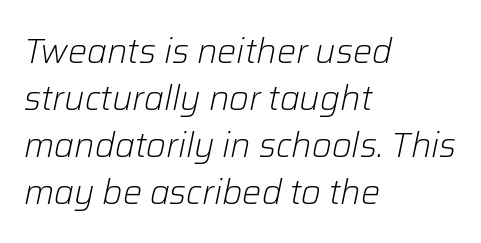
Teacher's note: observe the even left margin — that is flush-left alignment. The typeface has the unassuming heft of standard copy or less. There is no visible air inserted between adjacent glyphs. Regular leading. The baseline area is clear. The letters advance in unequal steps, a hallmark of proportional type.
